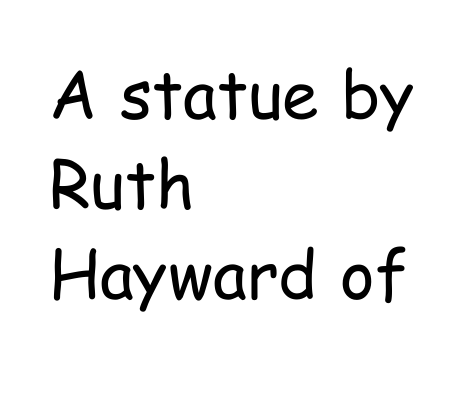
{"serif": "no", "italic": "no", "bold": "no", "weight": "regular", "width": "condensed", "stroke_contrast": "low", "x_height": "medium", "monospaced": "no", "underline": "no", "align": "left", "line_spacing": "normal", "line_spacing_ratio": 1.36, "letter_spacing": "normal", "letter_spacing_em": 0.0, "glyph_px": 66}
